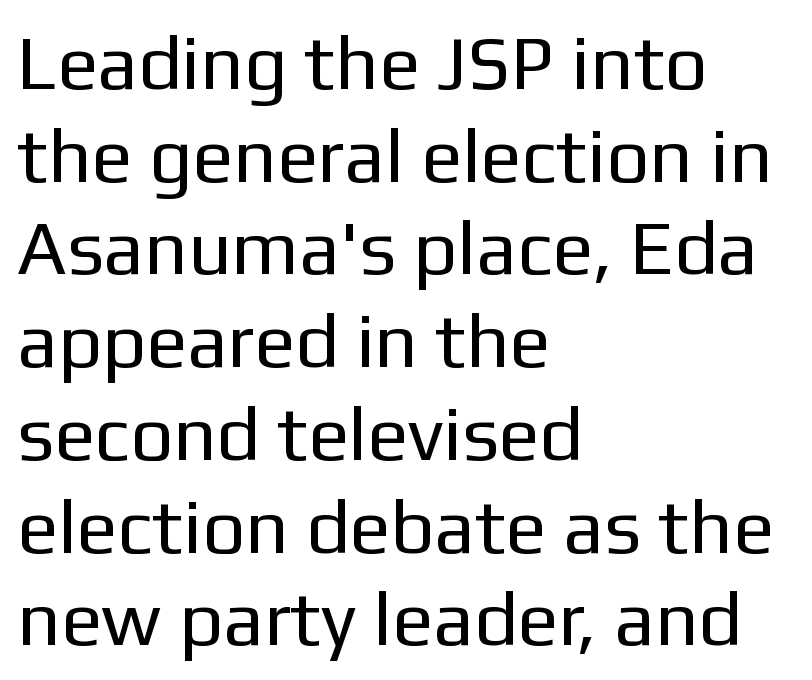
Q: Is the text bold? A: No.
Q: Is the text italic (slanted)? A: No, it is upright.
Q: Is the typeface a serif or a sans-serif typeface? A: Sans-serif.
Q: Is the text underlined? A: No.
Q: How is the paragraph aligned? A: Left-aligned.
Q: Is the spacing between letters normal or unusually wide? A: Normal.
Q: Width (condensed, normal, or wide)? A: Normal.
Q: Stroke contrast? A: Low.
Q: x-height? A: Medium.
Q: Monospaced? A: No.
